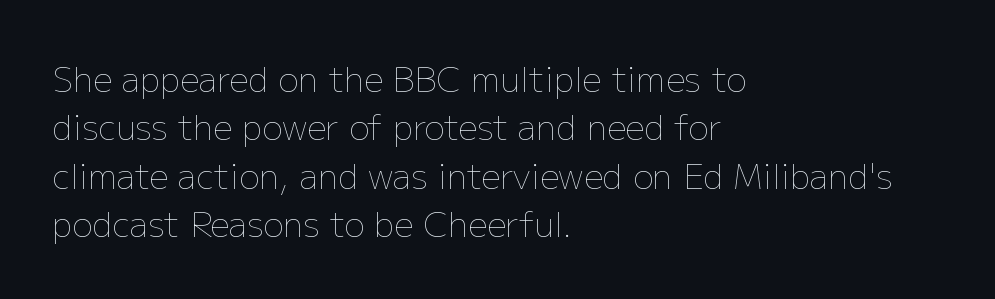
Does the lettering tilt? It doesn't — this is upright. Honestly, the letter spacing is just normal — you wouldn't notice it. Plain, unruled lines of type. Looks like regular typesetting: each glyph gets only the width it needs.
